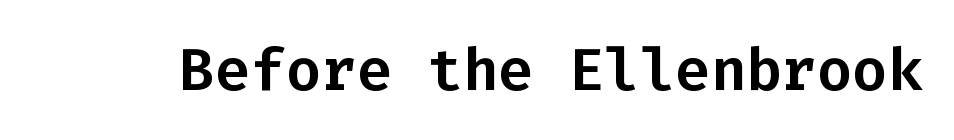
Q: Is the text italic (slanted)? A: No, it is upright.
Q: Is the typeface a serif or a sans-serif typeface? A: Sans-serif.
Q: Is the text underlined? A: No.
Q: Is the spacing between letters normal or unusually wide? A: Normal.
Q: Width (condensed, normal, or wide)? A: Normal.
Q: Stroke contrast? A: Low.
Q: x-height? A: Medium.
Q: Monospaced? A: Yes.
